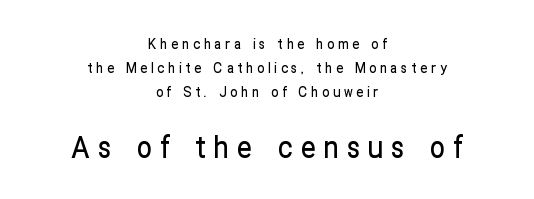
You can tell from the bare stems that sans-serif type was used. Descenders hang freely into open space. Style check: upright. One glance says typical: line gaps are just what's usual.
